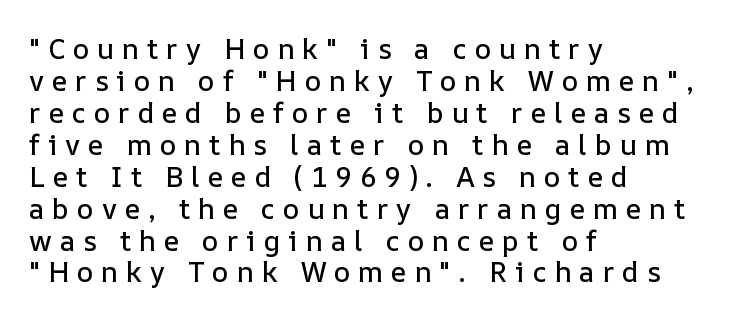
The image shows 28 px text type, upright; set left-aligned, tight line spacing (1.14x), unusually wide letter spacing (+0.28 em), not underlined; low stroke contrast and a medium x-height.
